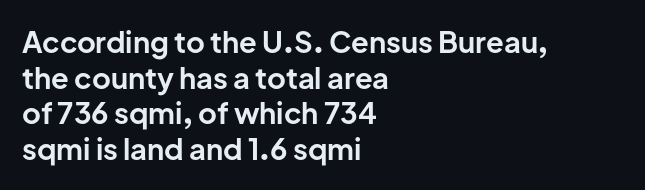
The image shows 29 px bold sans-serif type, upright; set left-aligned, line spacing 1.23x, normal letter spacing, not underlined; low stroke contrast and a medium x-height.
